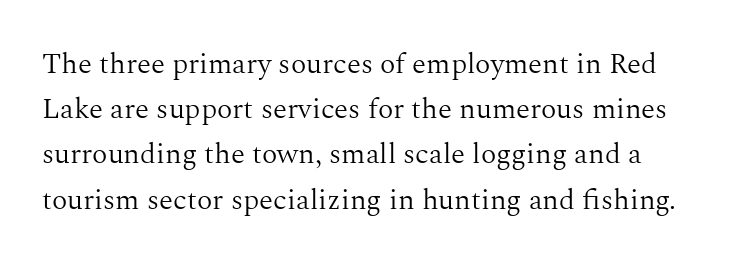
{"serif": "yes", "italic": "no", "bold": "no", "weight": "light", "width": "normal", "stroke_contrast": "medium", "x_height": "medium", "monospaced": "no", "underline": "no", "line_spacing": "normal", "line_spacing_ratio": 1.56, "letter_spacing": "normal", "letter_spacing_em": 0.0, "glyph_px": 29}
